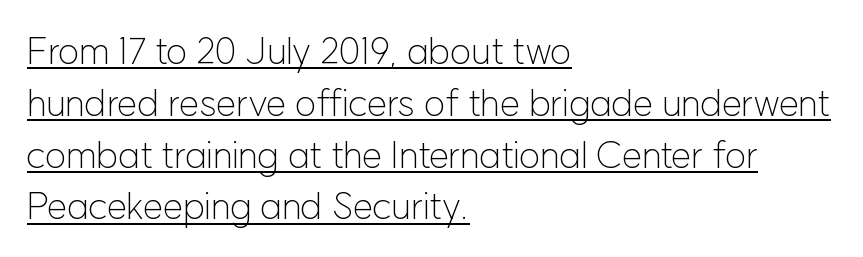
{"serif": "no", "italic": "no", "bold": "no", "weight": "light", "width": "normal", "stroke_contrast": "low", "x_height": "medium", "monospaced": "no", "underline": "yes", "align": "left", "line_spacing": "normal", "line_spacing_ratio": 1.4, "letter_spacing": "normal", "letter_spacing_em": 0.0, "glyph_px": 37}
